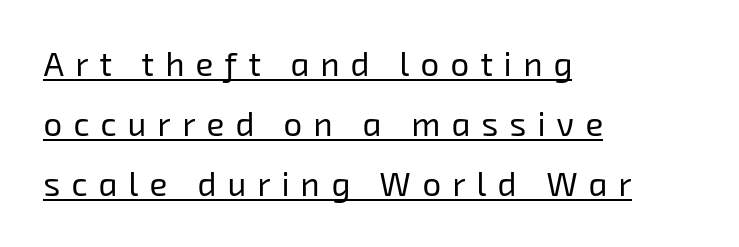
Q: Is the text bold? A: No.
Q: Is the typeface a serif or a sans-serif typeface? A: Sans-serif.
Q: Is the text underlined? A: Yes.
Q: How is the paragraph aligned? A: Left-aligned.
Q: Is the spacing between letters normal or unusually wide? A: Unusually wide.
Q: Width (condensed, normal, or wide)? A: Normal.
Q: Stroke contrast? A: Low.
Q: x-height? A: Medium.
Q: Monospaced? A: No.
